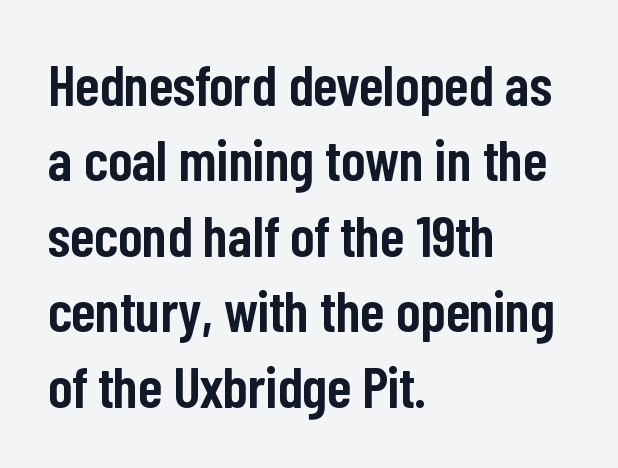
{"serif": "no", "italic": "no", "bold": "semi", "weight": "semibold", "width": "condensed", "stroke_contrast": "low", "x_height": "medium", "monospaced": "no", "underline": "no", "align": "left", "line_spacing": "normal", "line_spacing_ratio": 1.3, "letter_spacing": "normal", "letter_spacing_em": 0.0, "glyph_px": 58}
